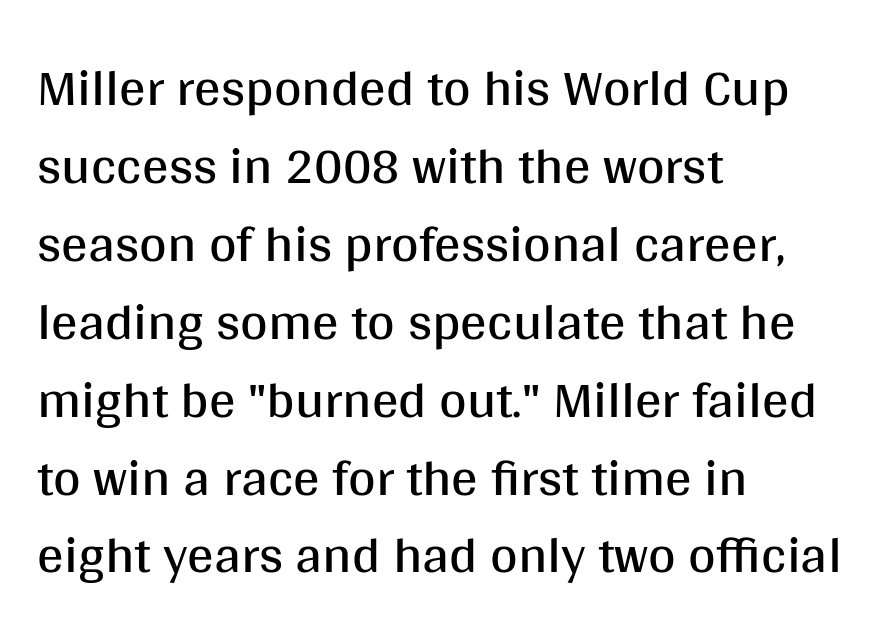
{"serif": "no", "italic": "no", "bold": "no", "weight": "regular", "width": "normal", "stroke_contrast": "medium", "x_height": "large", "monospaced": "no", "underline": "no", "align": "left", "line_spacing": "normal", "line_spacing_ratio": 1.47, "letter_spacing": "normal", "letter_spacing_em": 0.0, "glyph_px": 53}
